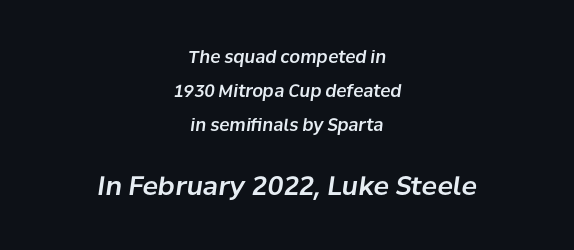
The image shows 26 px text type, italic (leaning right); set centered, loose line spacing (2.01x), normal letter spacing, not underlined; the second (bottom) block is 1.53x larger.
